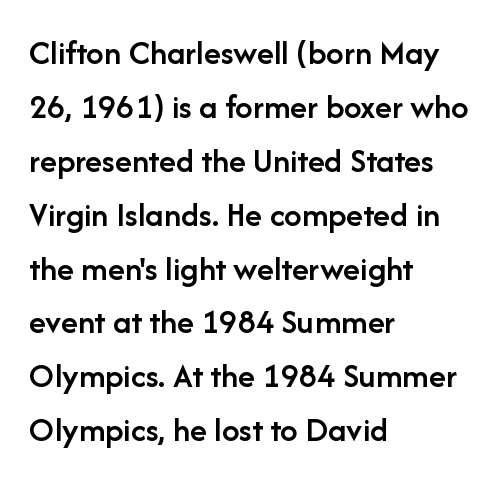
The image shows 35 px semibold sans-serif type, upright; set left-aligned, normal line spacing (1.54x), normal letter spacing, not underlined; low stroke contrast and a medium x-height.
